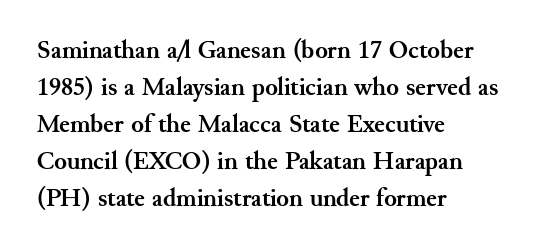
{"italic": "no", "bold": "yes", "underline": "no", "align": "left", "line_spacing": "normal", "line_spacing_ratio": 1.42, "letter_spacing": "normal", "letter_spacing_em": 0.0, "glyph_px": 26}
